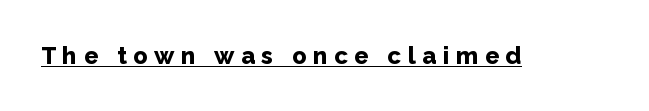
Q: Is the text bold? A: Yes.
Q: Is the text italic (slanted)? A: No, it is upright.
Q: Is the text underlined? A: Yes.
Q: Is the spacing between letters normal or unusually wide? A: Unusually wide.
